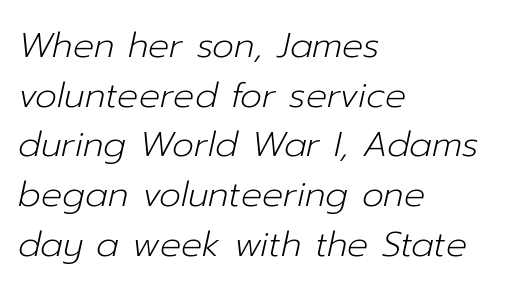
Spacing verdict: proportional, widths tailored to each character. An italicized treatment has been applied to the whole sample. If you drew a ruler down the left edge, every line would touch it. Vertical spacing — default. Glyph-to-glyph distance matches everyday printed text.
